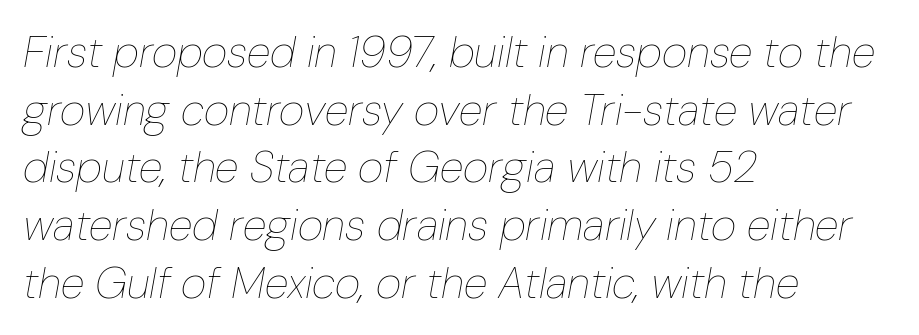
Q: Is the text bold? A: No.
Q: Is the text italic (slanted)? A: Yes, it leans right by about 10 degrees.
Q: Is the text underlined? A: No.
Q: How is the paragraph aligned? A: Left-aligned.
Q: Is the spacing between letters normal or unusually wide? A: Normal.
Q: Is the spacing between lines tight, normal or loose? A: Normal.
Q: Width (condensed, normal, or wide)? A: Condensed.
Q: Stroke contrast? A: Low.
Q: x-height? A: Medium.
Q: Monospaced? A: No.
